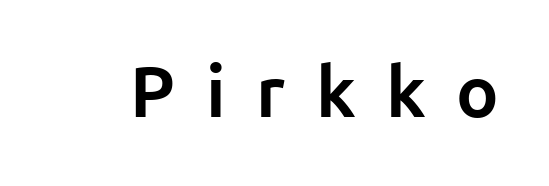
The strip under each line holds only bare page. Spacing between characters has been opened up far beyond the box default. In terms of weight, the rendering is a true, heavy bold. It's the straight-up-and-down kind of type. Here the designer chose a conventional face with non-uniform glyph widths.
